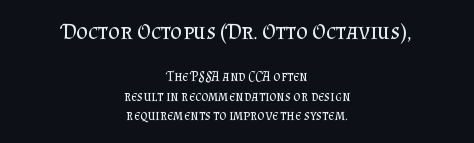
Q: Is the text bold? A: No.
Q: Is the text italic (slanted)? A: No, it is upright.
Q: Is the text underlined? A: No.
Q: How is the paragraph aligned? A: Centered.
Q: Is the spacing between letters normal or unusually wide? A: Normal.
Q: Is the spacing between lines tight, normal or loose? A: Normal.
Q: Which block of text is set in a larger size, the first (top) or the second (bottom)? A: The first (top) one.
